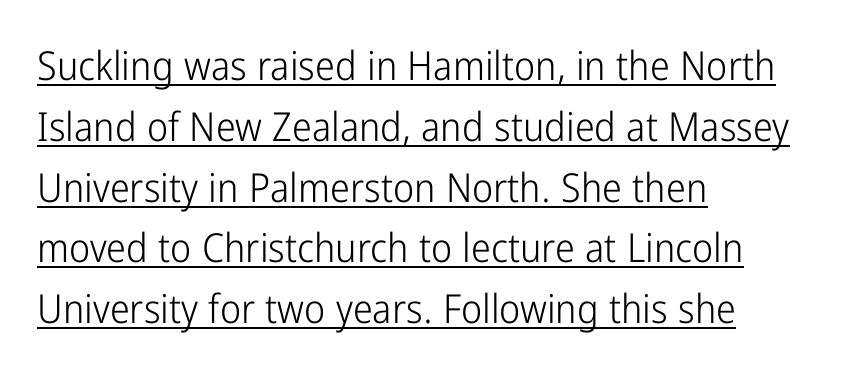
{"serif": "no", "italic": "no", "bold": "no", "weight": "light", "width": "condensed", "stroke_contrast": "low", "x_height": "medium", "monospaced": "no", "underline": "yes", "align": "left", "line_spacing": "normal", "line_spacing_ratio": 1.52, "letter_spacing": "normal", "letter_spacing_em": 0.0, "glyph_px": 40}
